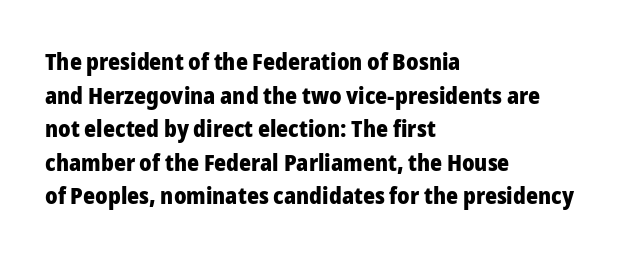
Each line starts at the same left margin while the right side varies. One glance says typical: line gaps are just what's usual. Nope, not italic — everything's standing straight. Plenty of ink on the page — the face is bold.
